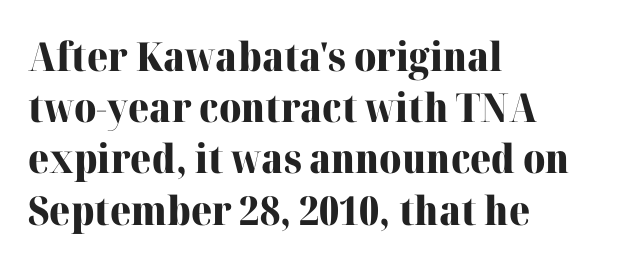
{"serif": "yes", "italic": "no", "bold": "yes", "weight": "heavy", "width": "normal", "stroke_contrast": "high", "x_height": "medium", "monospaced": "no", "underline": "no", "align": "left", "line_spacing": "normal", "line_spacing_ratio": 1.28, "letter_spacing": "normal", "letter_spacing_em": 0.0, "glyph_px": 40}
